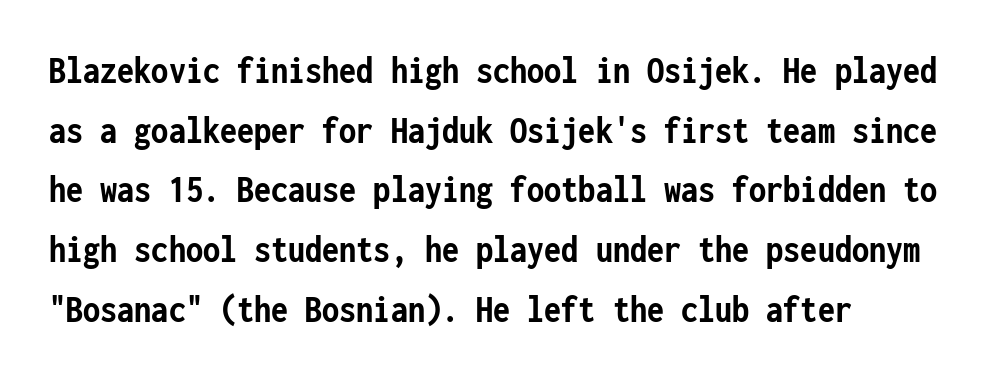
The image shows 39 px semibold, condensed sans-serif type, upright, monospaced; set left-aligned, normal line spacing (1.53x), normal letter spacing, not underlined; low stroke contrast and a medium x-height.
